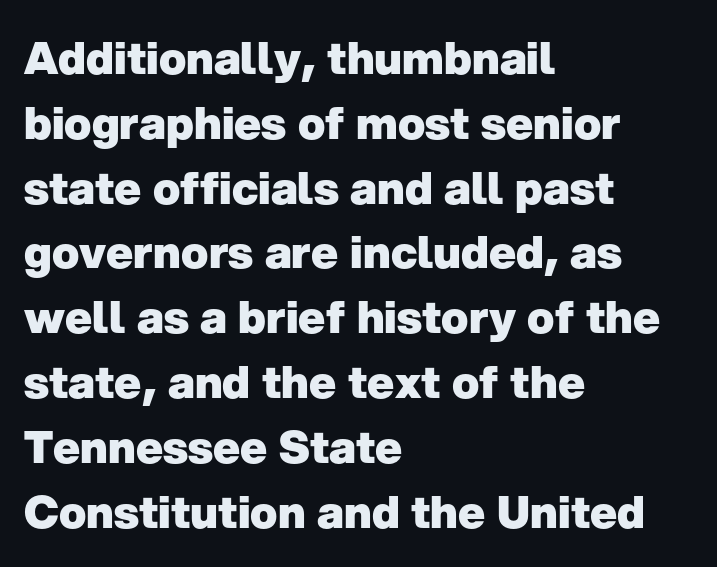
Q: Is the text bold? A: Yes.
Q: Is the text italic (slanted)? A: No, it is upright.
Q: Is the typeface a serif or a sans-serif typeface? A: Sans-serif.
Q: Is the text underlined? A: No.
Q: How is the paragraph aligned? A: Left-aligned.
Q: Is the spacing between letters normal or unusually wide? A: Normal.
Q: Is the spacing between lines tight, normal or loose? A: Normal.
Q: Width (condensed, normal, or wide)? A: Normal.
Q: Stroke contrast? A: Low.
Q: x-height? A: Medium.
Q: Monospaced? A: No.
